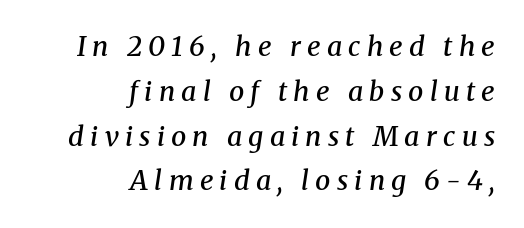
Q: Is the text bold? A: Semi-bold.
Q: Is the text italic (slanted)? A: Yes, it leans right by about 8 degrees.
Q: Is the text underlined? A: No.
Q: How is the paragraph aligned? A: Right-aligned.
Q: Is the spacing between letters normal or unusually wide? A: Unusually wide.
Q: Is the spacing between lines tight, normal or loose? A: Normal.
